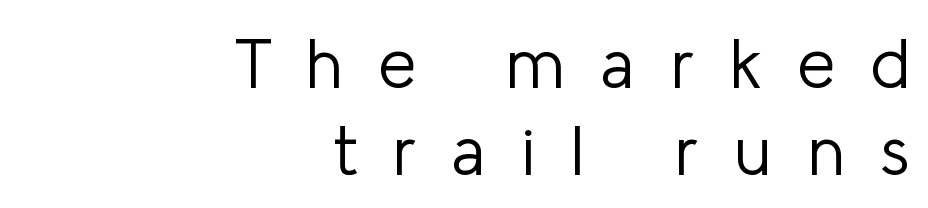
The image shows 69 px light sans-serif type, upright; set right-aligned, normal line spacing (1.26x), unusually wide letter spacing (+0.5 em), not underlined; low stroke contrast and a medium x-height.
